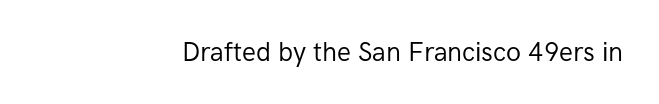
A roman cut, with each character standing at attention. Decoration check: the copy has no underline. The gaps between neighbouring characters are ordinary and unremarkable. Bold? No — there's no thickening of the strokes.
